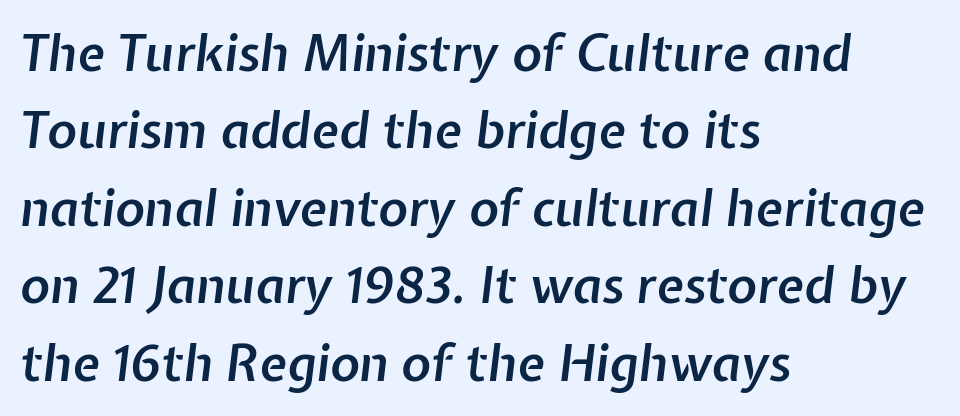
The image shows 50 px semibold type, italic (leaning right); set left-aligned, normal line spacing (1.55x), normal letter spacing, not underlined; low stroke contrast and a medium x-height.
